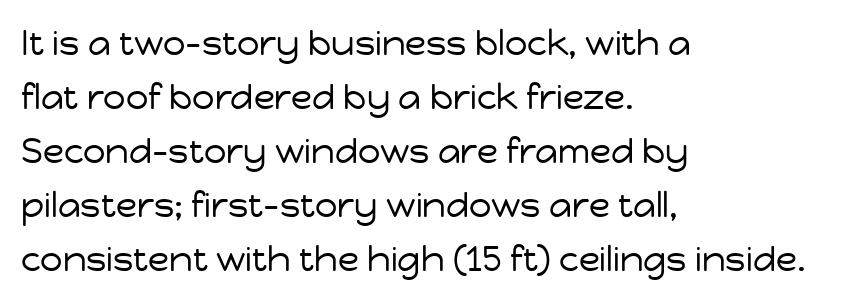
Q: Is the text bold? A: No.
Q: Is the text italic (slanted)? A: No, it is upright.
Q: Is the typeface a serif or a sans-serif typeface? A: Sans-serif.
Q: Is the text underlined? A: No.
Q: How is the paragraph aligned? A: Left-aligned.
Q: Is the spacing between letters normal or unusually wide? A: Normal.
Q: Is the spacing between lines tight, normal or loose? A: Normal.
Q: Width (condensed, normal, or wide)? A: Normal.
Q: Stroke contrast? A: Low.
Q: x-height? A: Medium.
Q: Monospaced? A: No.
